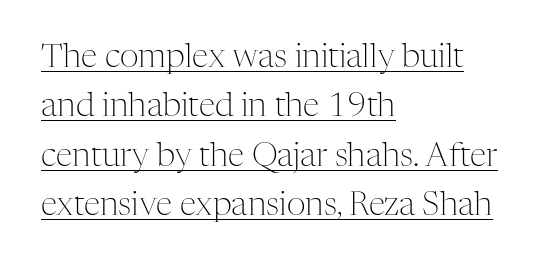
The image shows 33 px light serif type, upright; set left-aligned, normal line spacing (1.5x), normal letter spacing, underlined; medium stroke contrast and a medium x-height.
